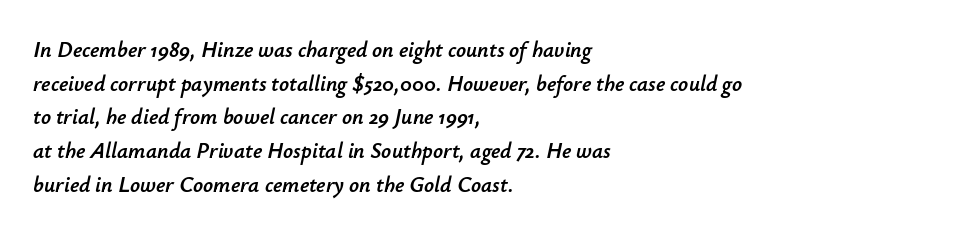
Q: Is the text italic (slanted)? A: Yes, it leans right by about 12 degrees.
Q: Is the text underlined? A: No.
Q: How is the paragraph aligned? A: Left-aligned.
Q: Is the spacing between letters normal or unusually wide? A: Normal.
Q: Is the spacing between lines tight, normal or loose? A: Normal.
